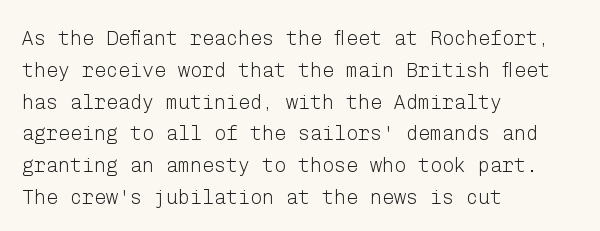
The image shows 20 px text type, upright; set left-aligned, normal line spacing (1.59x), normal letter spacing, not underlined.
